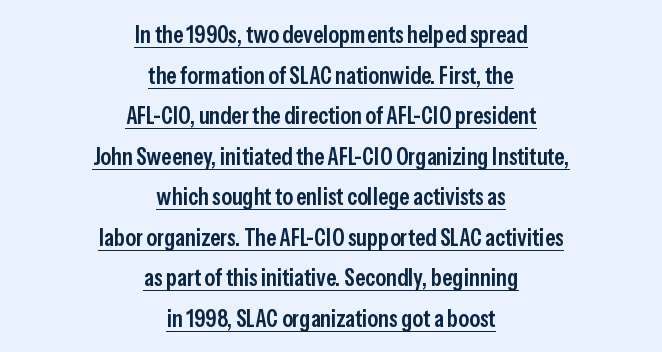
Q: Is the text bold? A: Semi-bold.
Q: Is the text italic (slanted)? A: No, it is upright.
Q: Is the text underlined? A: Yes.
Q: How is the paragraph aligned? A: Centered.
Q: Is the spacing between letters normal or unusually wide? A: Normal.
Q: Is the spacing between lines tight, normal or loose? A: Normal.
